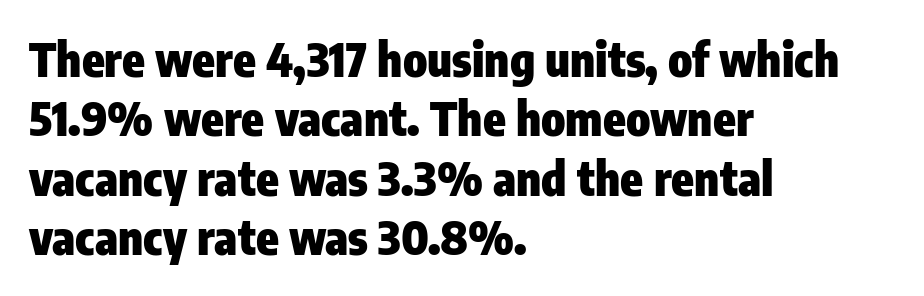
{"serif": "no", "italic": "no", "bold": "yes", "weight": "heavy", "width": "condensed", "stroke_contrast": "low", "x_height": "medium", "monospaced": "no", "underline": "no", "align": "left", "line_spacing": "normal", "line_spacing_ratio": 1.29, "letter_spacing": "normal", "letter_spacing_em": 0.0, "glyph_px": 46}
